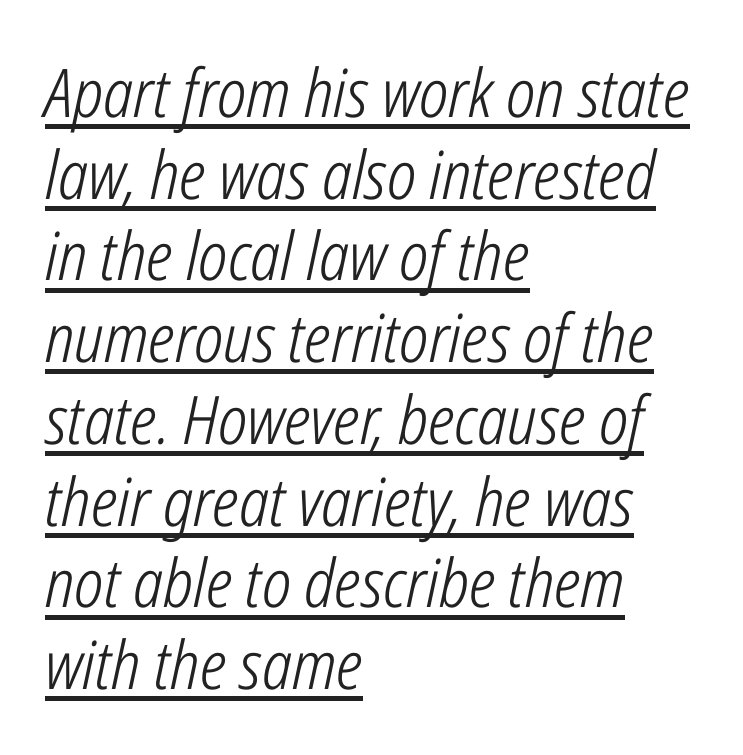
There is no visible air inserted between adjacent glyphs. The compositor pushed each line to the left boundary. Proportional: the letters do not fall into vertical columns. A light-to-regular cut is what we see here. The whole block is typeset with a tilt.
